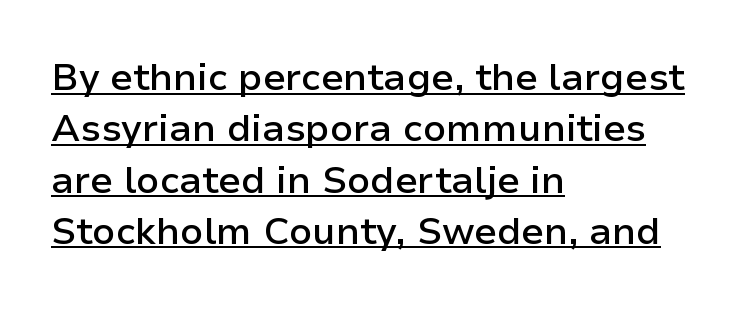
The image shows 38 px semibold sans-serif type, upright; set left-aligned, normal line spacing (1.35x), normal letter spacing, underlined; low stroke contrast and a medium x-height.
